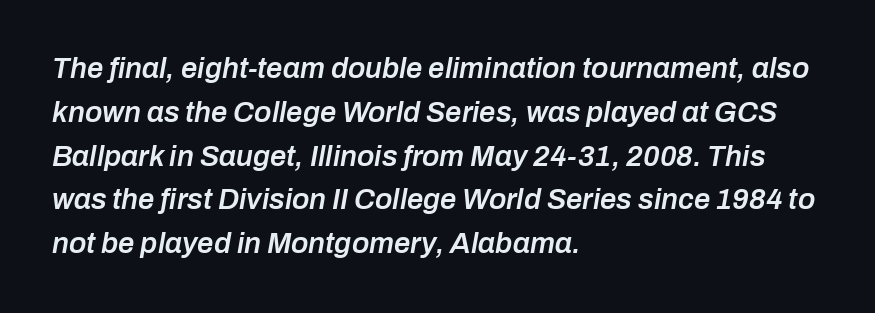
Q: Is the text bold? A: Semi-bold.
Q: Is the text italic (slanted)? A: Yes, it leans right by about 10 degrees.
Q: Is the text underlined? A: No.
Q: How is the paragraph aligned? A: Left-aligned.
Q: Is the spacing between letters normal or unusually wide? A: Normal.
Q: Is the spacing between lines tight, normal or loose? A: Normal.
Q: Width (condensed, normal, or wide)? A: Normal.
Q: Stroke contrast? A: Low.
Q: x-height? A: Medium.
Q: Monospaced? A: No.
